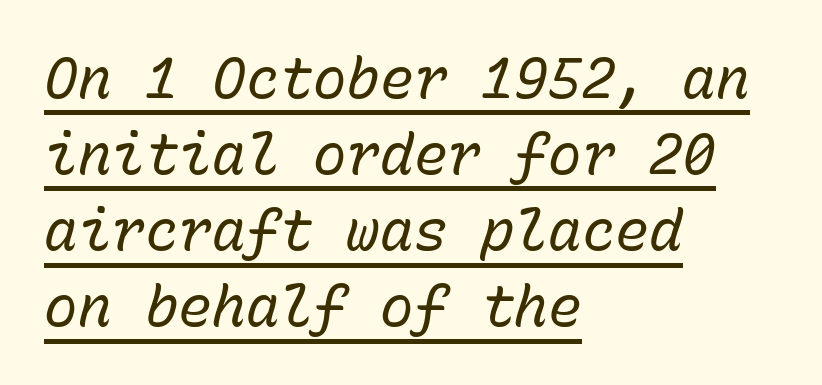
The image shows 56 px regular-weight type, italic (leaning right), monospaced; set left-aligned, normal line spacing (1.36x), normal letter spacing, underlined; low stroke contrast and a medium x-height.
